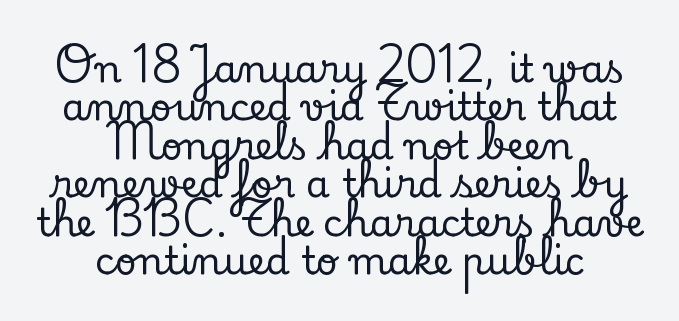
Each line is balanced around a shared central axis. The baseline area is clear. The vertical gap from one line to the next is small. A typesetter would mark this as roman, not italic.
